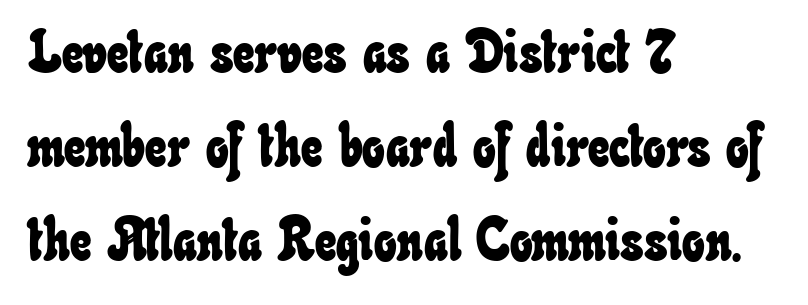
The image shows 60 px condensed type; set left-aligned, normal line spacing (1.57x), normal letter spacing, not underlined; low stroke contrast and a small x-height.
